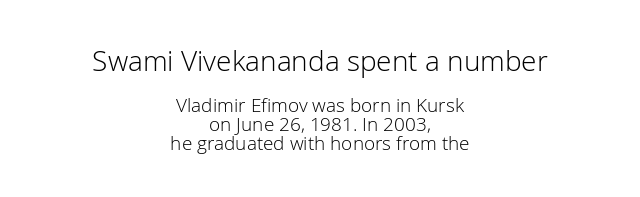
In terms of letterspacing, this is plain default setting. Bold? No — there's no thickening of the strokes. This block would grow much taller if given ordinary leading; it's compressed now. Anything drawn beneath the words? Only blank space. Posture: straight, roman, zero tilt. Is this a fixed-width face? No — the glyphs have proportional, varying widths.
